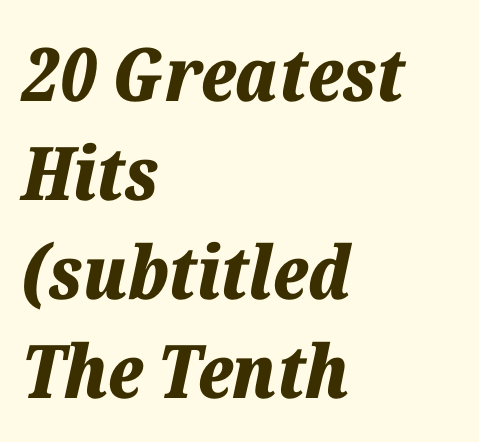
{"italic": "yes", "lean": "right", "slant_degrees": 12, "bold": "yes", "weight": "bold", "width": "normal", "stroke_contrast": "low", "x_height": "medium", "monospaced": "no", "underline": "no", "align": "left", "line_spacing": "normal", "line_spacing_ratio": 1.34, "letter_spacing": "normal", "letter_spacing_em": 0.0, "glyph_px": 74}
